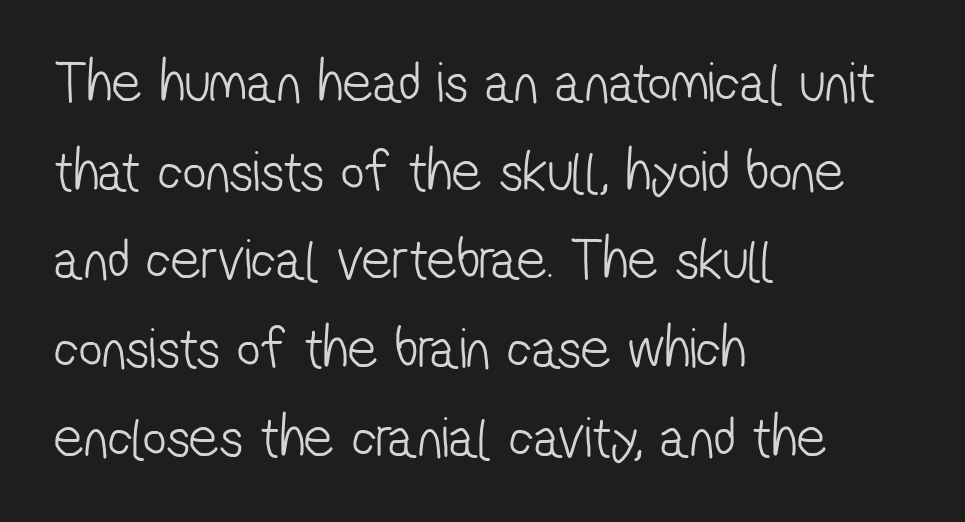
The image shows 58 px light, condensed sans-serif type; set left-aligned, normal line spacing (1.53x), normal letter spacing, not underlined; low stroke contrast and a medium x-height.
